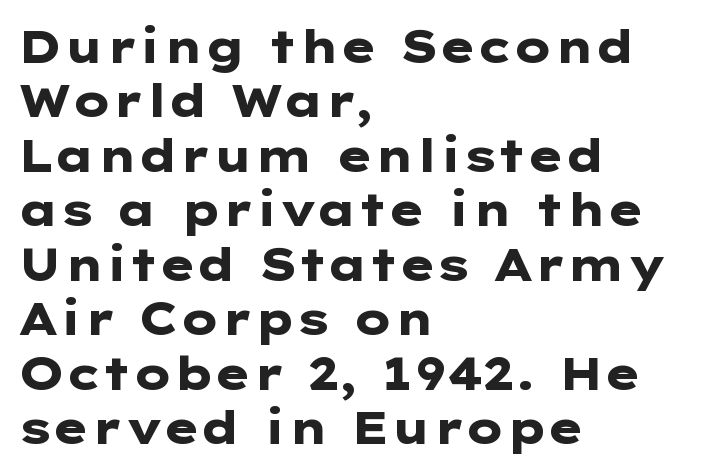
{"serif": "no", "italic": "no", "bold": "yes", "weight": "heavy", "width": "wide", "stroke_contrast": "low", "x_height": "medium", "underline": "no", "align": "left", "line_spacing_ratio": 1.21, "letter_spacing": "normal", "letter_spacing_em": 0.0, "glyph_px": 45}
